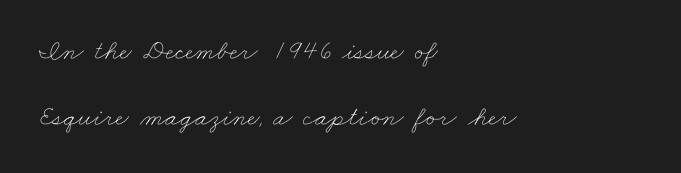
{"bold": "no", "weight": "thin", "width": "wide", "stroke_contrast": "low", "x_height": "small", "monospaced": "no", "underline": "no", "align": "left", "line_spacing": "loose", "line_spacing_ratio": 2.35, "letter_spacing": "normal", "letter_spacing_em": 0.0, "glyph_px": 28}
